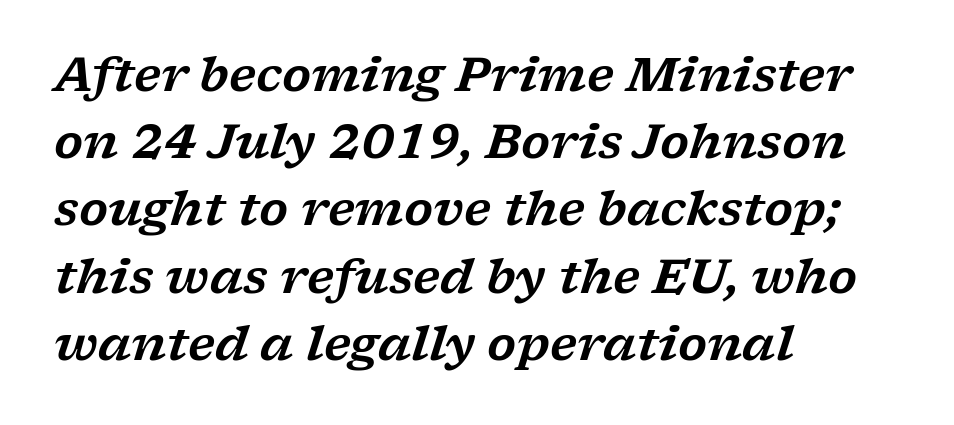
{"serif": "yes", "italic": "yes", "lean": "right", "slant_degrees": 17, "width": "wide", "stroke_contrast": "low", "x_height": "medium", "monospaced": "no", "underline": "no", "align": "left", "line_spacing": "normal", "line_spacing_ratio": 1.43, "letter_spacing": "normal", "letter_spacing_em": 0.0, "glyph_px": 47}
